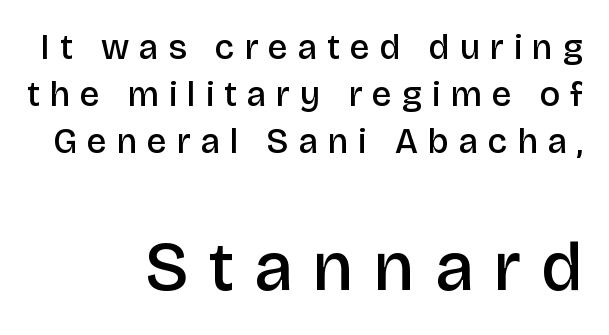
Q: Is the text bold? A: Semi-bold.
Q: Is the text italic (slanted)? A: No, it is upright.
Q: Is the typeface a serif or a sans-serif typeface? A: Sans-serif.
Q: Is the text underlined? A: No.
Q: How is the paragraph aligned? A: Right-aligned.
Q: Is the spacing between letters normal or unusually wide? A: Unusually wide.
Q: Is the spacing between lines tight, normal or loose? A: Normal.
Q: Which block of text is set in a larger size, the first (top) or the second (bottom)? A: The second (bottom) one.
Q: Width (condensed, normal, or wide)? A: Normal.
Q: Stroke contrast? A: Low.
Q: x-height? A: Large.
Q: Monospaced? A: No.
